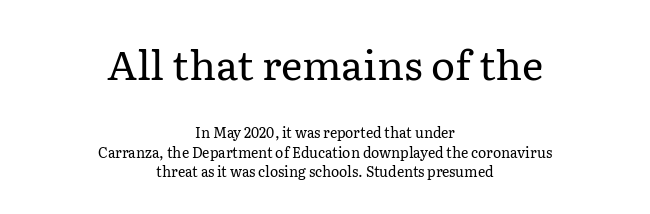
What kind of face is this? One with serifs. Where is the straight margin? There isn't one; the lines are centered. Short note: letters normally spaced. This sample keeps an unexceptional amount of space between lines. Descender tails drop into unmarked territory. Italic? Not at all — the glyphs are vertical.
